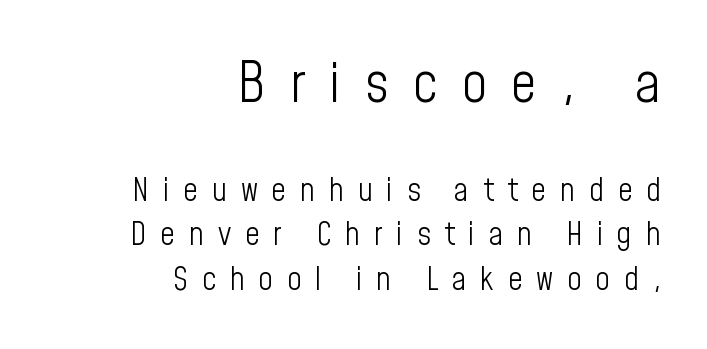
Q: Is the text bold? A: No.
Q: Is the text italic (slanted)? A: No, it is upright.
Q: Is the typeface a serif or a sans-serif typeface? A: Sans-serif.
Q: Is the text underlined? A: No.
Q: How is the paragraph aligned? A: Right-aligned.
Q: Is the spacing between letters normal or unusually wide? A: Unusually wide.
Q: Is the spacing between lines tight, normal or loose? A: Normal.
Q: Which block of text is set in a larger size, the first (top) or the second (bottom)? A: The first (top) one.
Q: Width (condensed, normal, or wide)? A: Condensed.
Q: Stroke contrast? A: Low.
Q: x-height? A: Medium.
Q: Monospaced? A: No.
